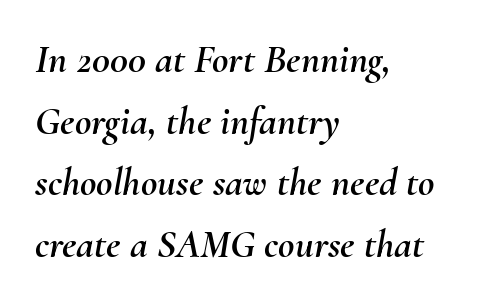
The image shows 40 px text type, italic (leaning right); set left-aligned, normal line spacing (1.54x), normal letter spacing, not underlined; medium stroke contrast and a small x-height.
